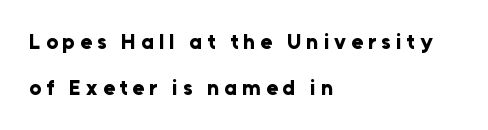
Q: Is the text bold? A: Yes.
Q: Is the text italic (slanted)? A: No, it is upright.
Q: Is the text underlined? A: No.
Q: How is the paragraph aligned? A: Left-aligned.
Q: Is the spacing between letters normal or unusually wide? A: Unusually wide.
Q: Is the spacing between lines tight, normal or loose? A: Loose.
